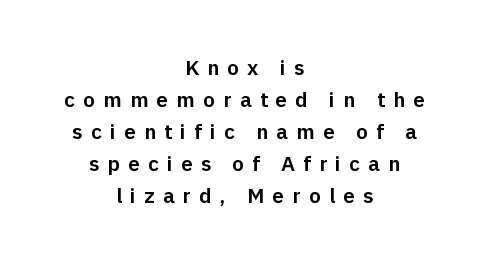
{"italic": "no", "underline": "no", "align": "center", "line_spacing": "normal", "line_spacing_ratio": 1.52, "letter_spacing": "wide", "letter_spacing_em": 0.39, "glyph_px": 21}
